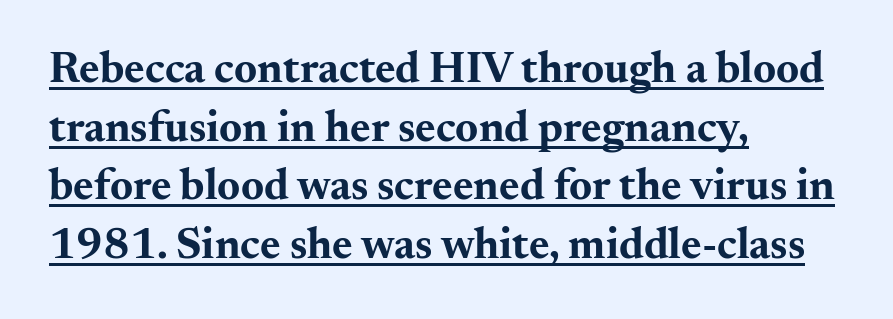
{"serif": "yes", "italic": "no", "bold": "yes", "weight": "bold", "width": "wide", "stroke_contrast": "medium", "x_height": "small", "monospaced": "no", "underline": "yes", "align": "left", "line_spacing": "normal", "line_spacing_ratio": 1.33, "letter_spacing": "normal", "letter_spacing_em": 0.0, "glyph_px": 44}
